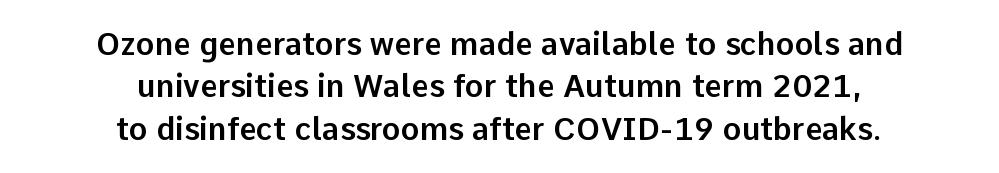
Q: Is the text italic (slanted)? A: No, it is upright.
Q: Is the typeface a serif or a sans-serif typeface? A: Sans-serif.
Q: Is the text underlined? A: No.
Q: How is the paragraph aligned? A: Centered.
Q: Is the spacing between letters normal or unusually wide? A: Normal.
Q: Is the spacing between lines tight, normal or loose? A: Normal.
Q: Width (condensed, normal, or wide)? A: Normal.
Q: Stroke contrast? A: Low.
Q: x-height? A: Medium.
Q: Monospaced? A: No.
